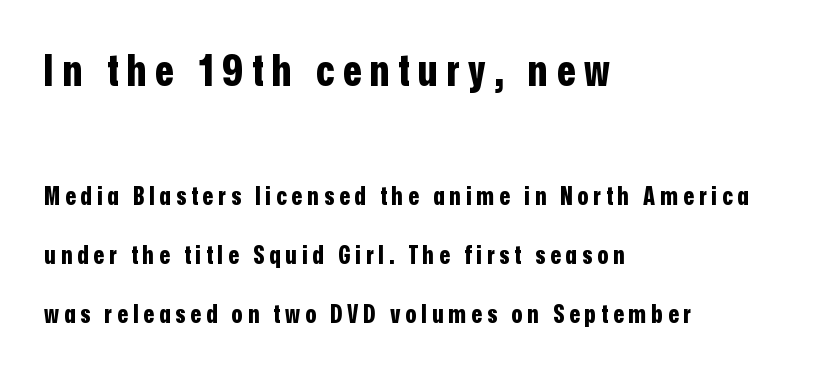
Q: Is the text bold? A: Yes.
Q: Is the text italic (slanted)? A: No, it is upright.
Q: Is the typeface a serif or a sans-serif typeface? A: Sans-serif.
Q: Is the text underlined? A: No.
Q: How is the paragraph aligned? A: Left-aligned.
Q: Is the spacing between letters normal or unusually wide? A: Unusually wide.
Q: Is the spacing between lines tight, normal or loose? A: Loose.
Q: Which block of text is set in a larger size, the first (top) or the second (bottom)? A: The first (top) one.
Q: Width (condensed, normal, or wide)? A: Condensed.
Q: Stroke contrast? A: Low.
Q: x-height? A: Medium.
Q: Monospaced? A: No.
